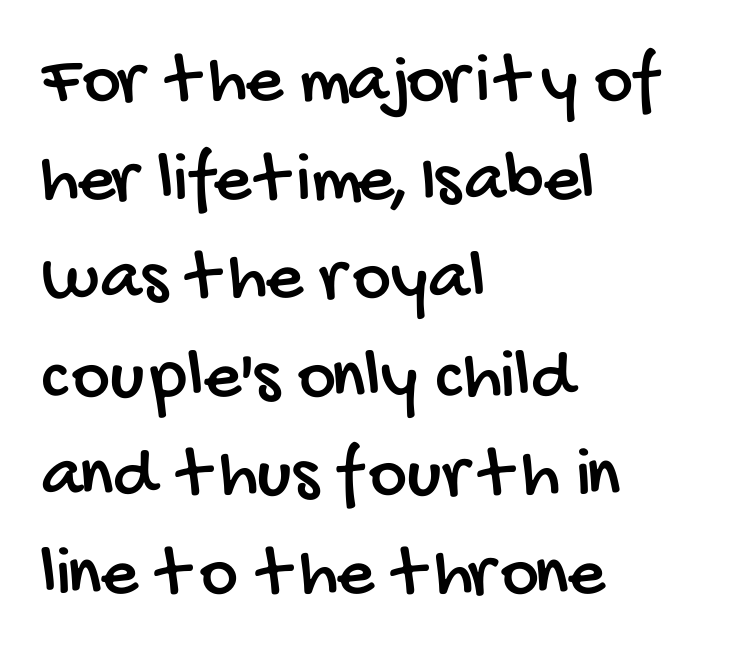
Q: Is the typeface a serif or a sans-serif typeface? A: Sans-serif.
Q: Is the text underlined? A: No.
Q: How is the paragraph aligned? A: Left-aligned.
Q: Is the spacing between letters normal or unusually wide? A: Normal.
Q: Is the spacing between lines tight, normal or loose? A: Normal.
Q: Width (condensed, normal, or wide)? A: Condensed.
Q: Stroke contrast? A: Low.
Q: x-height? A: Large.
Q: Monospaced? A: No.
